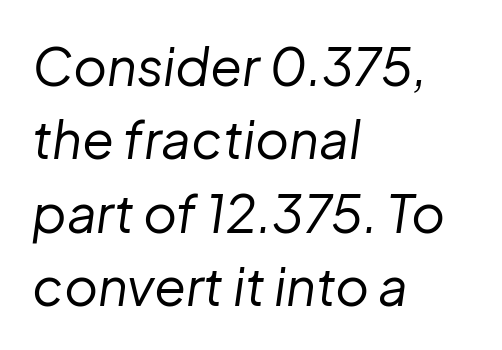
{"italic": "yes", "lean": "right", "slant_degrees": 8, "bold": "no", "weight": "regular", "width": "normal", "stroke_contrast": "low", "x_height": "medium", "monospaced": "no", "underline": "no", "align": "left", "line_spacing": "normal", "line_spacing_ratio": 1.41, "letter_spacing": "normal", "letter_spacing_em": 0.0, "glyph_px": 52}
